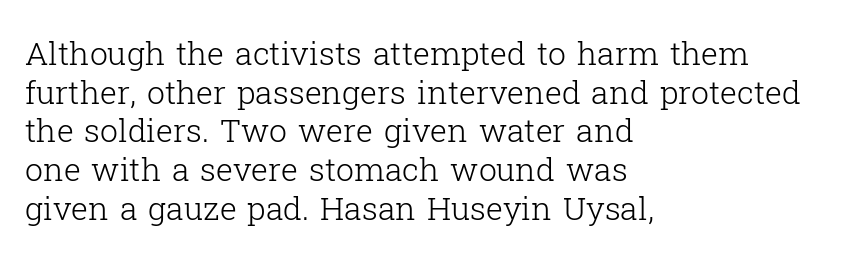
The face used here is proportionally spaced, like ordinary book or web type. One-word summary of the alignment: left. Does the lettering tilt? It doesn't — this is upright. The passage shown is not underscored anywhere. Each letter's strokes conclude with small projecting serifs. Short note: letters normally spaced.
